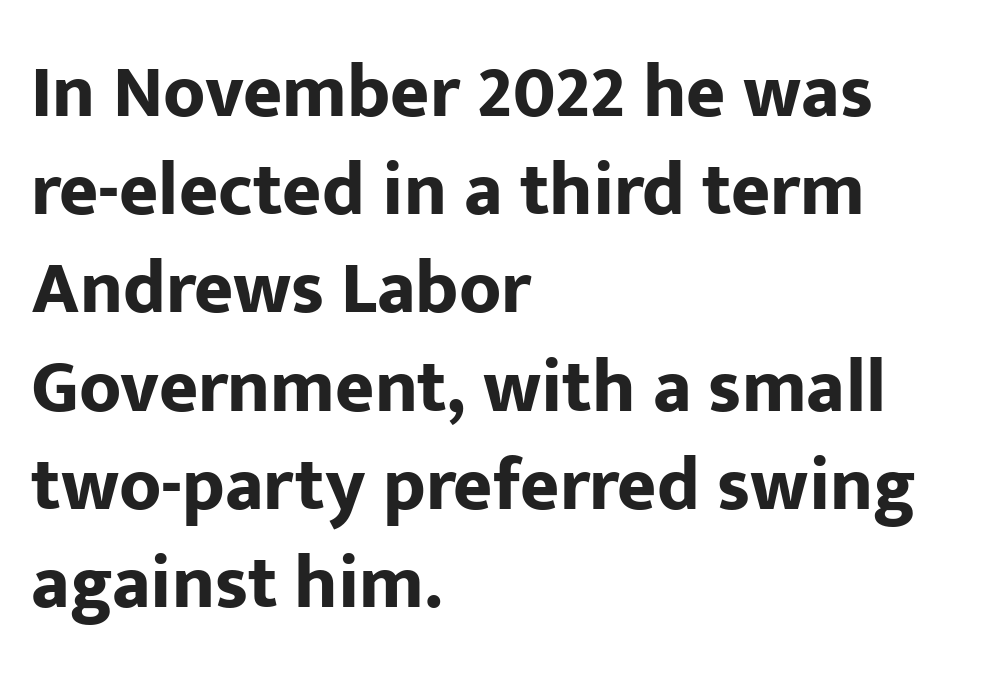
These lines sit exactly where default settings would place them. A typesetter would label this face a sans. Style check: upright. Nobody drew a line under any word here. Horizontal alignment here is leftward, the default for most running prose.
